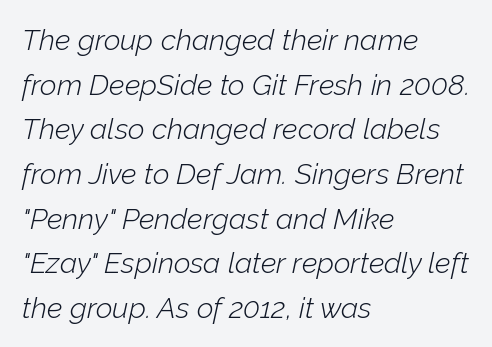
Q: Is the text bold? A: No.
Q: Is the text italic (slanted)? A: Yes, it leans right by about 12 degrees.
Q: Is the text underlined? A: No.
Q: How is the paragraph aligned? A: Left-aligned.
Q: Is the spacing between letters normal or unusually wide? A: Normal.
Q: Is the spacing between lines tight, normal or loose? A: Normal.
Q: Width (condensed, normal, or wide)? A: Normal.
Q: Stroke contrast? A: Low.
Q: x-height? A: Medium.
Q: Monospaced? A: No.
